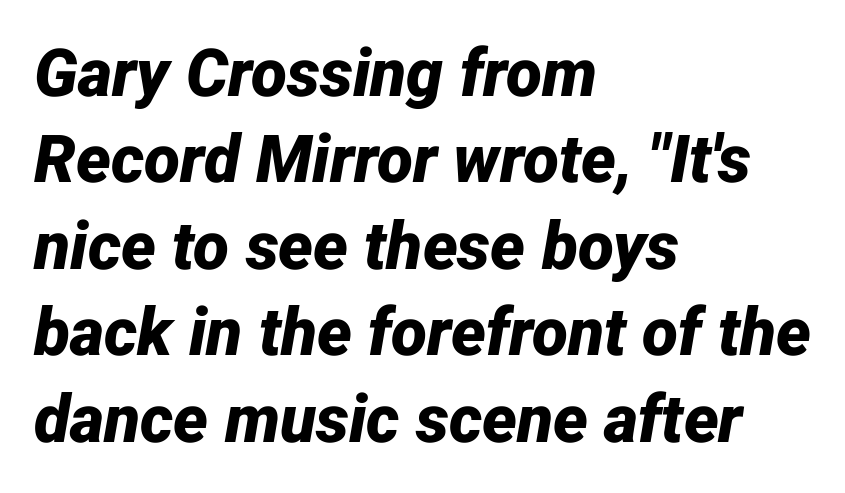
{"italic": "yes", "lean": "right", "slant_degrees": 12, "bold": "yes", "weight": "bold", "width": "normal", "stroke_contrast": "low", "x_height": "medium", "monospaced": "no", "underline": "no", "align": "left", "line_spacing": "normal", "line_spacing_ratio": 1.31, "letter_spacing": "normal", "letter_spacing_em": 0.0, "glyph_px": 66}
